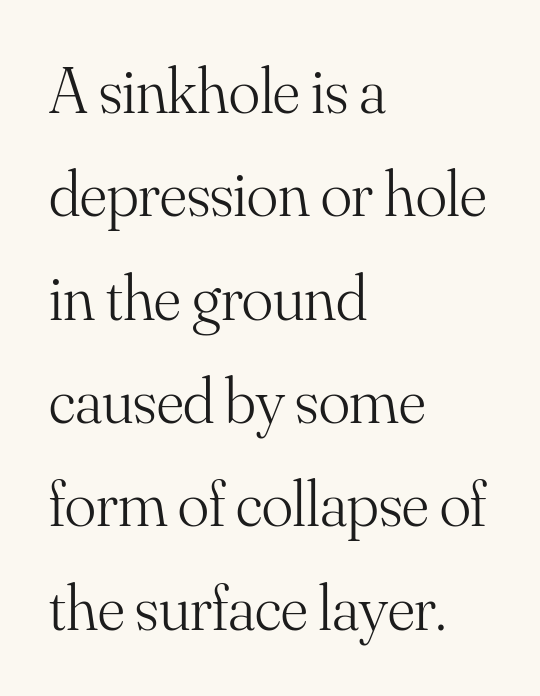
Q: Is the text bold? A: No.
Q: Is the text italic (slanted)? A: No, it is upright.
Q: Is the typeface a serif or a sans-serif typeface? A: Serif.
Q: Is the text underlined? A: No.
Q: How is the paragraph aligned? A: Left-aligned.
Q: Is the spacing between letters normal or unusually wide? A: Normal.
Q: Is the spacing between lines tight, normal or loose? A: Normal.
Q: Width (condensed, normal, or wide)? A: Normal.
Q: Stroke contrast? A: Medium.
Q: x-height? A: Small.
Q: Monospaced? A: No.
